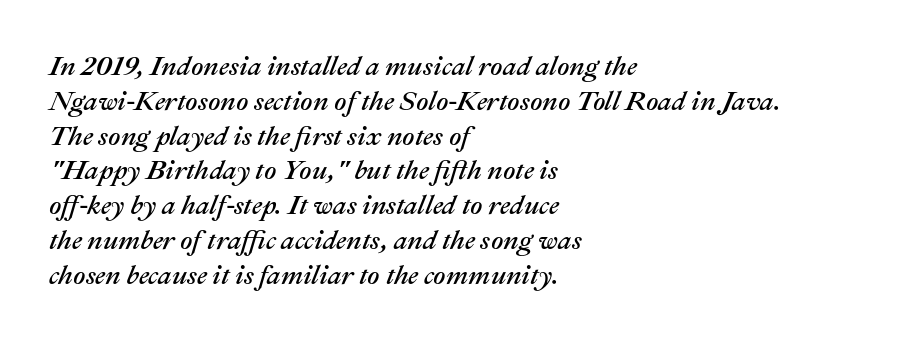
Q: Is the text italic (slanted)? A: Yes, it leans right by about 22 degrees.
Q: Is the text underlined? A: No.
Q: How is the paragraph aligned? A: Left-aligned.
Q: Is the spacing between letters normal or unusually wide? A: Normal.
Q: Is the spacing between lines tight, normal or loose? A: Normal.
